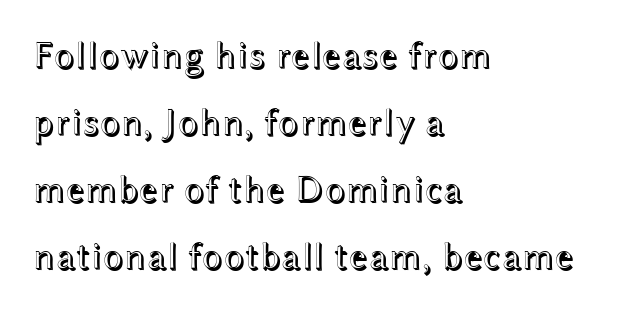
{"italic": "no", "width": "wide", "x_height": "medium", "monospaced": "no", "underline": "no", "align": "left", "line_spacing_ratio": 1.76, "letter_spacing": "normal", "letter_spacing_em": 0.0, "glyph_px": 38}
